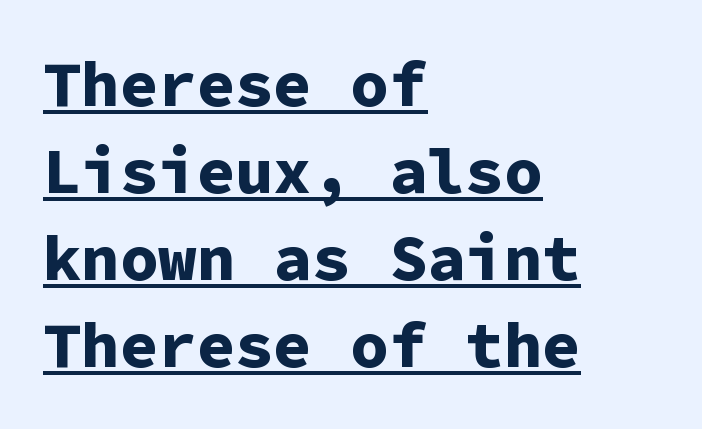
Casual observation: everything's shoved over to the left. Nope, not italic — everything's standing straight. The rendering keeps characters at their native spacing. Is this a fixed-width face? Yes — each glyph sits in an identical cell. Whoever set this chose a conventional vertical rhythm. Decoration check: the copy is underlined.
